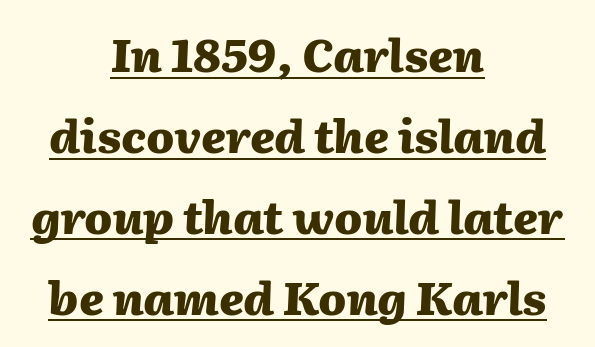
The image shows 46 px heavy type, italic (leaning right); set centered, line spacing 1.76x, normal letter spacing, underlined; medium stroke contrast and a medium x-height.
